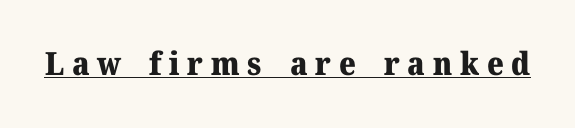
The rendering uses natural spacing where letterforms have individual widths. The face used here appears with an underline applied. The horizontal fit of the characters is loose and conspicuously gappy. Heft: maximum for text — a bold. This sample uses an upright cut, with every glyph sitting square on the baseline.
